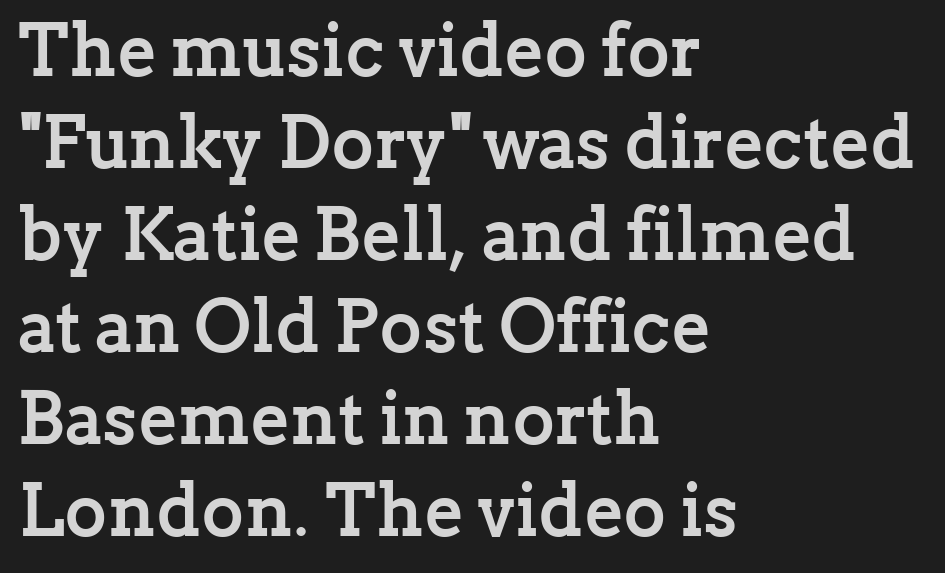
Leading: standard. The face used here is proportionally spaced, like ordinary book or web type. Caption: standard tracking, unaltered. Stroke terminals: seriffed. Caption: bold face, heavy strokes. These lines stack with their left ends in a neat column.
